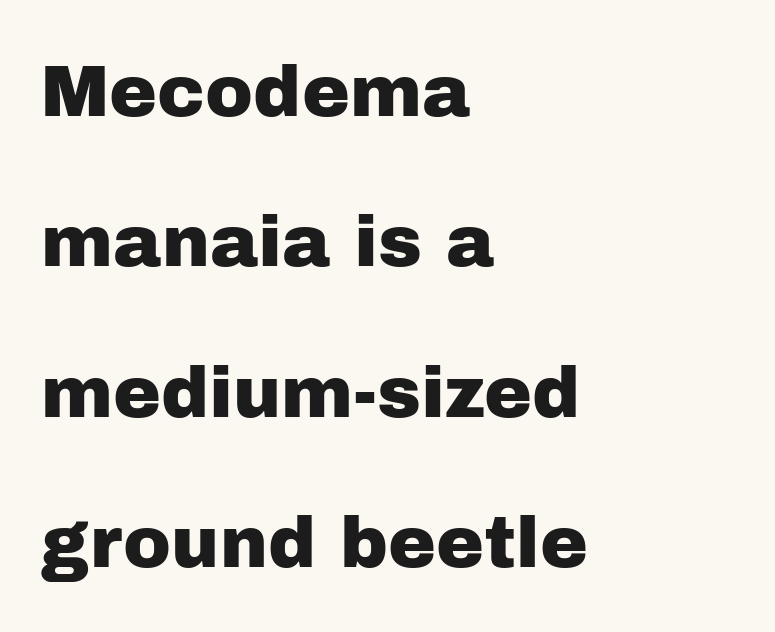
Q: Is the text italic (slanted)? A: No, it is upright.
Q: Is the typeface a serif or a sans-serif typeface? A: Sans-serif.
Q: Is the text underlined? A: No.
Q: How is the paragraph aligned? A: Left-aligned.
Q: Is the spacing between letters normal or unusually wide? A: Normal.
Q: Is the spacing between lines tight, normal or loose? A: Loose.
Q: Width (condensed, normal, or wide)? A: Normal.
Q: Stroke contrast? A: Low.
Q: x-height? A: Medium.
Q: Monospaced? A: No.
